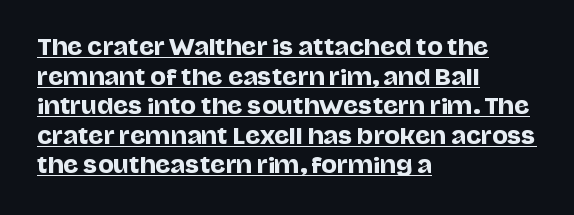
Q: Is the text italic (slanted)? A: No, it is upright.
Q: Is the text underlined? A: Yes.
Q: How is the paragraph aligned? A: Left-aligned.
Q: Is the spacing between letters normal or unusually wide? A: Normal.
Q: Is the spacing between lines tight, normal or loose? A: Normal.
